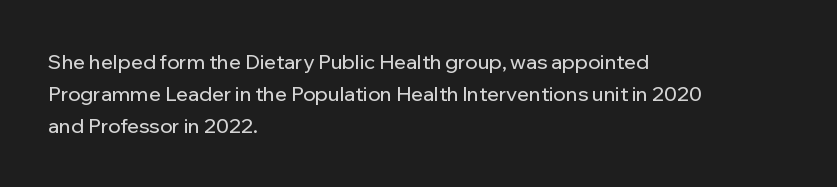
The letterforms sit shoulder to shoulder at normal distance. Ordinary non-slanted type is in use. All the whitespace from short lines collects on the right. The space between consecutive lines is moderate. The area under the type is left untouched.
